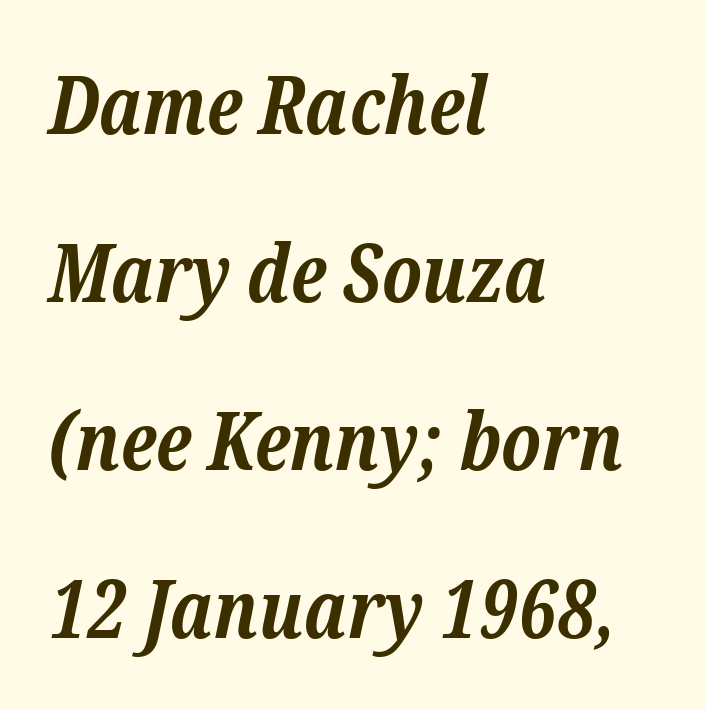
The horizontal fit of the characters is conventional and even. Nobody drew a line under any word here. The rendering uses natural spacing where letterforms have individual widths. Typographically, this falls in the serif category. A typesetter would call this leading open, well beyond the default. Set as a true bold cut, around the 700 mark.
